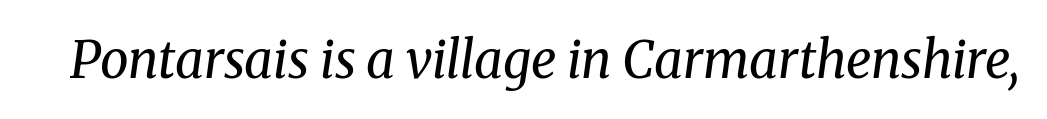
The image shows 51 px regular-weight serif type, italic (leaning right); set normal letter spacing, not underlined; medium stroke contrast and a medium x-height.
